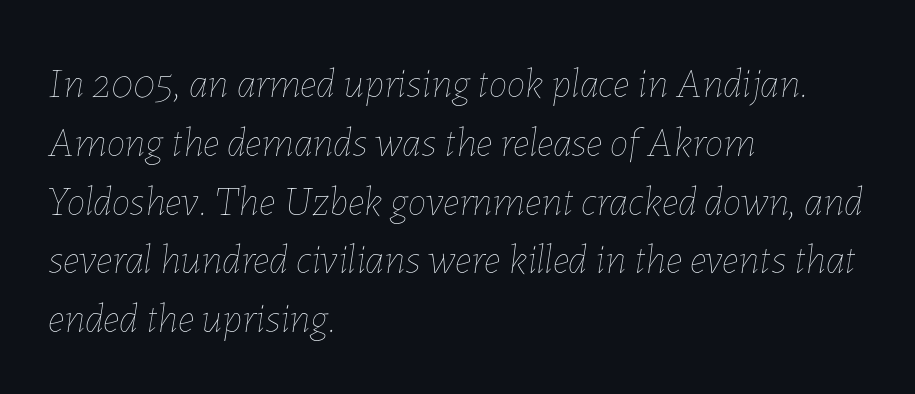
The image shows 42 px thin type, italic (leaning right); set left-aligned, normal line spacing (1.4x), normal letter spacing, not underlined; low stroke contrast and a medium x-height.
